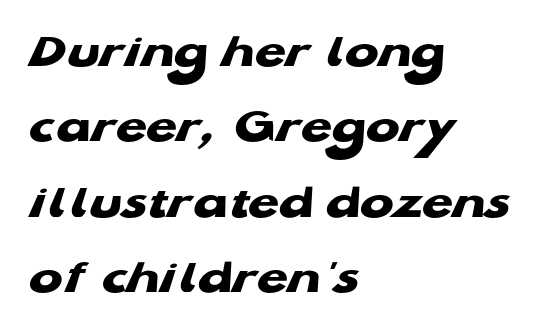
Chunky letters — that's bold for sure. The rendering uses natural spacing where letterforms have individual widths. You could call the tracking neutral — neither tight nor loose. Type without underlining. Note: no serifs on the glyphs.
